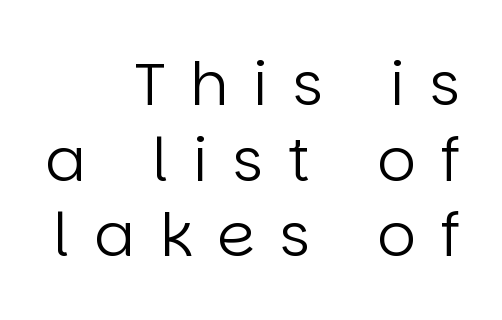
These lines stack with their right ends in a neat column. This is the regular roman posture of the typeface. Nothing sits at the stroke ends, so this counts as sans-serif. Just letters on the line, the space beneath them empty.
